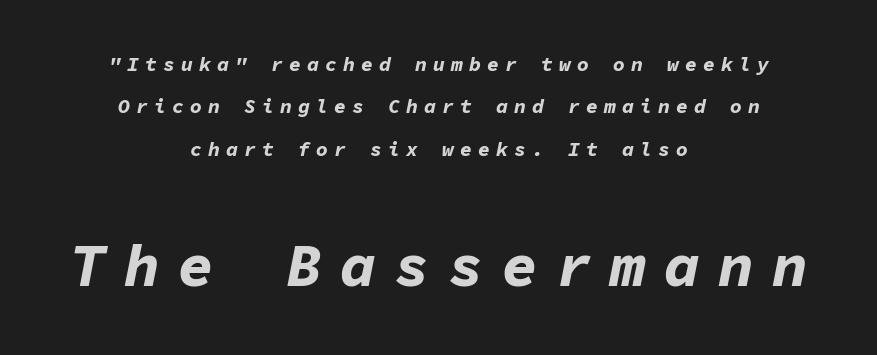
Q: Is the text bold? A: Yes.
Q: Is the text italic (slanted)? A: Yes, it leans right by about 11 degrees.
Q: Is the text underlined? A: No.
Q: How is the paragraph aligned? A: Centered.
Q: Is the spacing between letters normal or unusually wide? A: Unusually wide.
Q: Is the spacing between lines tight, normal or loose? A: Loose.
Q: Which block of text is set in a larger size, the first (top) or the second (bottom)? A: The second (bottom) one.
Q: Width (condensed, normal, or wide)? A: Normal.
Q: Stroke contrast? A: Low.
Q: x-height? A: Medium.
Q: Monospaced? A: Yes.
